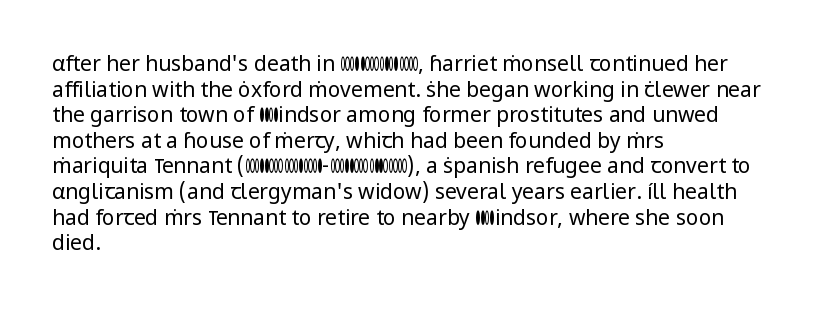
{"italic": "no", "bold": "no", "underline": "no", "align": "left", "line_spacing_ratio": 1.22, "letter_spacing": "normal", "letter_spacing_em": 0.0, "glyph_px": 21}
